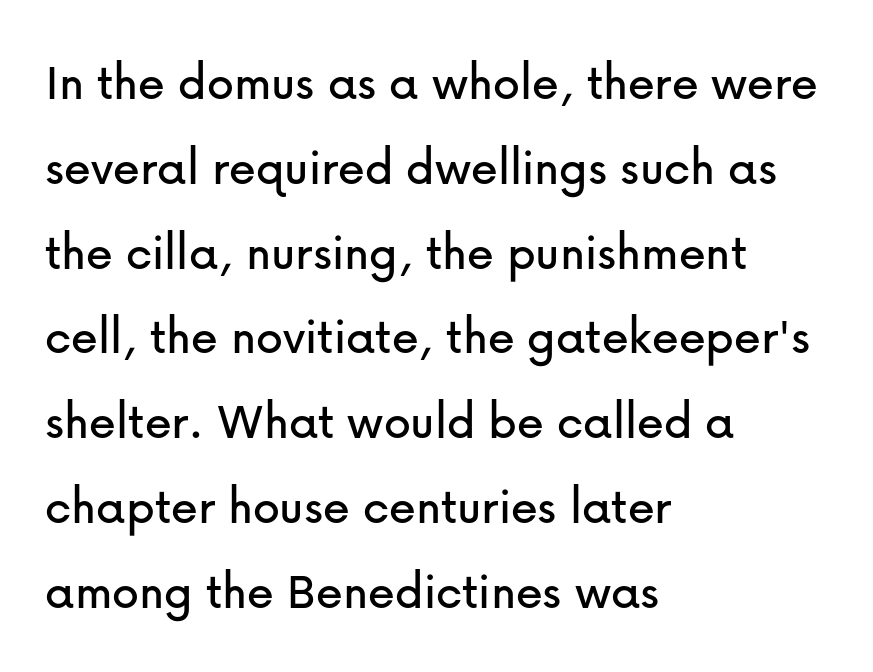
Q: Is the text italic (slanted)? A: No, it is upright.
Q: Is the typeface a serif or a sans-serif typeface? A: Sans-serif.
Q: Is the text underlined? A: No.
Q: How is the paragraph aligned? A: Left-aligned.
Q: Is the spacing between letters normal or unusually wide? A: Normal.
Q: Is the spacing between lines tight, normal or loose? A: Normal.
Q: Width (condensed, normal, or wide)? A: Normal.
Q: Stroke contrast? A: Low.
Q: x-height? A: Medium.
Q: Monospaced? A: No.
